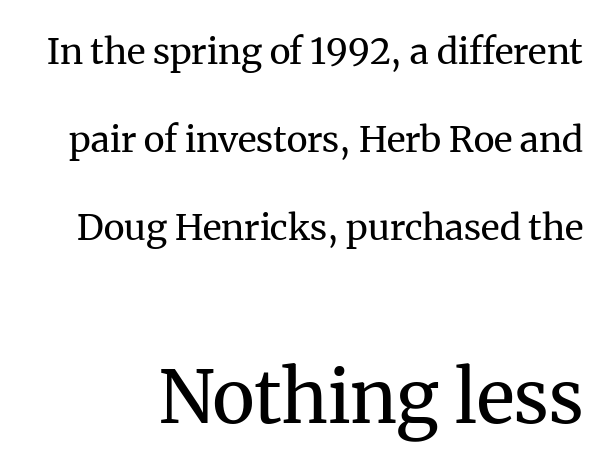
{"serif": "yes", "italic": "no", "bold": "no", "weight": "regular", "width": "normal", "stroke_contrast": "medium", "x_height": "medium", "monospaced": "no", "underline": "no", "line_spacing": "loose", "line_spacing_ratio": 2.45, "letter_spacing": "normal", "letter_spacing_em": 0.0, "larger_block": "second", "size_ratio": 2.03, "glyph_px": 73}
